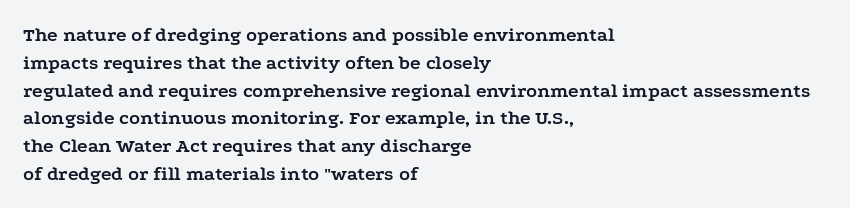
Is there any slant? The stems are plumb. Notice how thick the strokes are: this is what a full bold looks like. The vertical gap from one line to the next is medium. Leftover space on each line is placed entirely after the last word. The zone under the glyphs is completely vacant.
